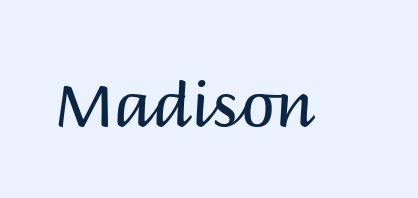
Q: Is the text bold? A: No.
Q: Is the text italic (slanted)? A: Yes.
Q: Is the typeface a serif or a sans-serif typeface? A: Sans-serif.
Q: Is the text underlined? A: No.
Q: Is the spacing between letters normal or unusually wide? A: Normal.
Q: Width (condensed, normal, or wide)? A: Normal.
Q: Stroke contrast? A: Medium.
Q: x-height? A: Large.
Q: Monospaced? A: No.
